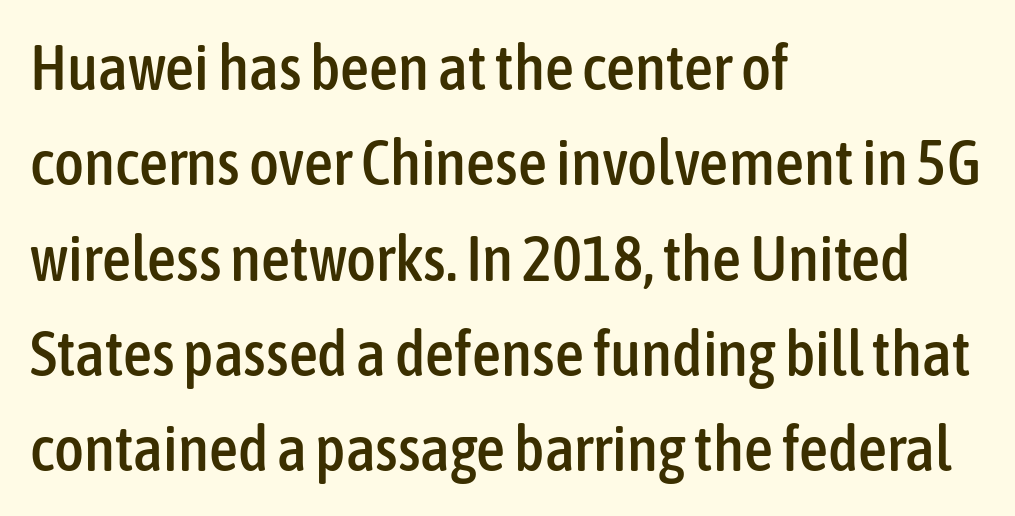
The image shows 64 px condensed sans-serif type, upright; set left-aligned, normal line spacing (1.49x), normal letter spacing, not underlined; low stroke contrast and a medium x-height.
